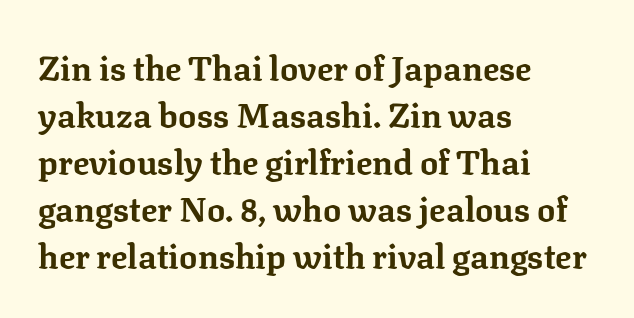
The image shows 34 px bold serif type, upright; set left-aligned, normal line spacing (1.38x), normal letter spacing, not underlined; low stroke contrast and a medium x-height.
